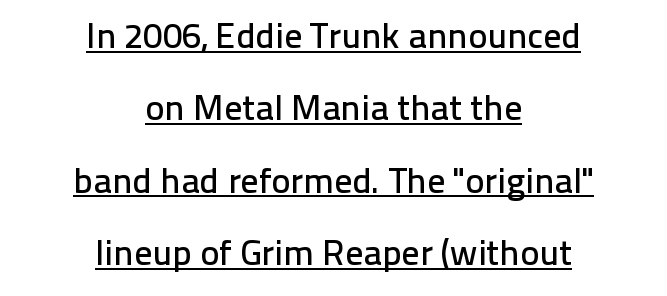
Q: Is the text italic (slanted)? A: No, it is upright.
Q: Is the typeface a serif or a sans-serif typeface? A: Sans-serif.
Q: Is the text underlined? A: Yes.
Q: How is the paragraph aligned? A: Centered.
Q: Is the spacing between letters normal or unusually wide? A: Normal.
Q: Is the spacing between lines tight, normal or loose? A: Loose.
Q: Width (condensed, normal, or wide)? A: Normal.
Q: Stroke contrast? A: Low.
Q: x-height? A: Medium.
Q: Monospaced? A: No.
